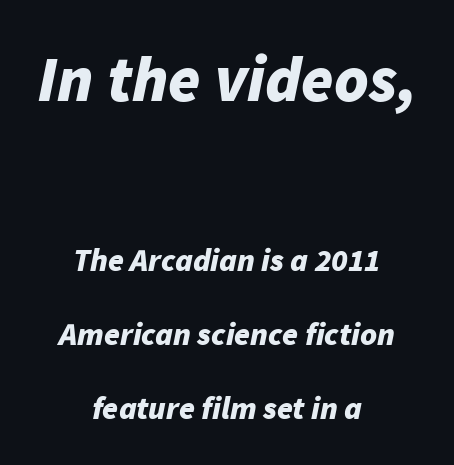
Q: Is the text bold? A: Yes.
Q: Is the text italic (slanted)? A: Yes, it leans right by about 11 degrees.
Q: Is the text underlined? A: No.
Q: How is the paragraph aligned? A: Centered.
Q: Is the spacing between letters normal or unusually wide? A: Normal.
Q: Is the spacing between lines tight, normal or loose? A: Loose.
Q: Which block of text is set in a larger size, the first (top) or the second (bottom)? A: The first (top) one.
Q: Width (condensed, normal, or wide)? A: Normal.
Q: Stroke contrast? A: Low.
Q: x-height? A: Medium.
Q: Monospaced? A: No.
